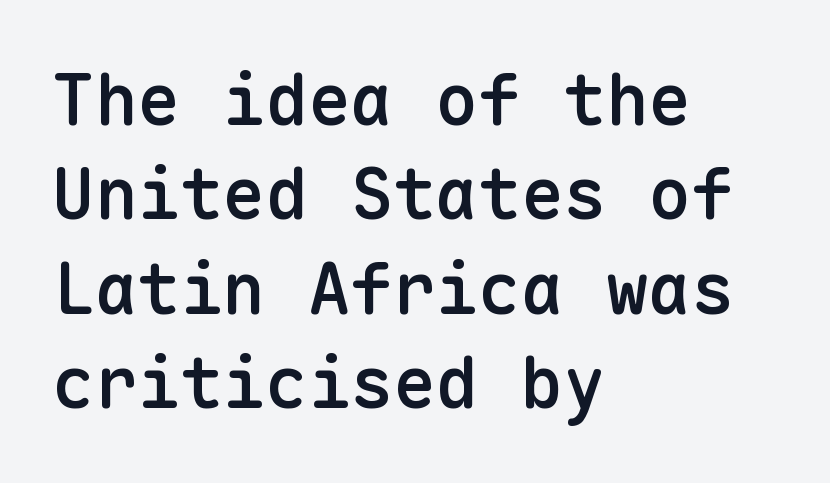
Q: Is the text bold? A: Semi-bold.
Q: Is the text italic (slanted)? A: No, it is upright.
Q: Is the typeface a serif or a sans-serif typeface? A: Sans-serif.
Q: Is the text underlined? A: No.
Q: How is the paragraph aligned? A: Left-aligned.
Q: Is the spacing between letters normal or unusually wide? A: Normal.
Q: Is the spacing between lines tight, normal or loose? A: Normal.
Q: Width (condensed, normal, or wide)? A: Normal.
Q: Stroke contrast? A: Low.
Q: x-height? A: Medium.
Q: Monospaced? A: Yes.
